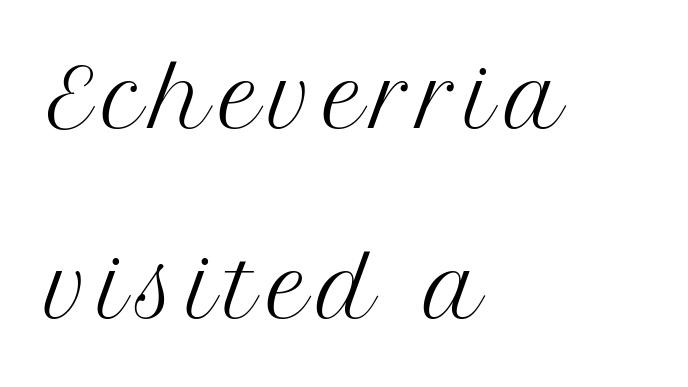
Q: Is the text bold? A: No.
Q: Is the text italic (slanted)? A: Yes.
Q: Is the text underlined? A: No.
Q: How is the paragraph aligned? A: Left-aligned.
Q: Is the spacing between lines tight, normal or loose? A: Loose.
Q: Width (condensed, normal, or wide)? A: Normal.
Q: Stroke contrast? A: Medium.
Q: x-height? A: Medium.
Q: Monospaced? A: No.
